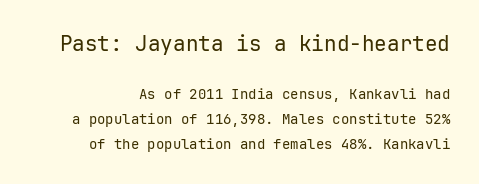
The image shows 21 px text type, upright; set line spacing 1.81x, normal letter spacing, not underlined; the first (top) block is 1.5x larger.
